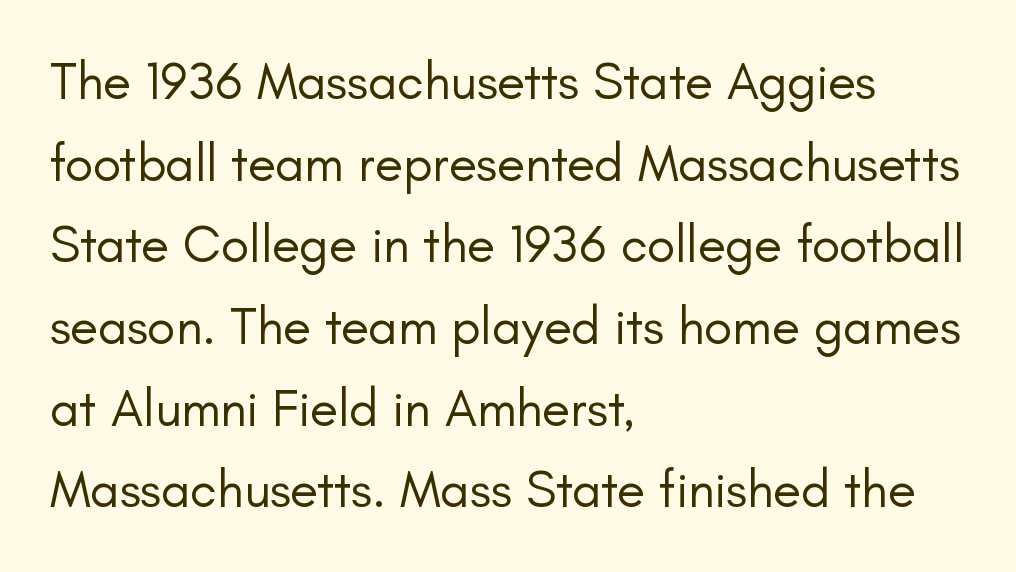
Between one letter and the next there's only the usual sliver of space. Typeset ragged right — the left edge is the straight one. A roman cut, with each character standing at attention. The weight would be labelled regular, book, light, or lighter still. Only glyphs here, with clear space below each row.
